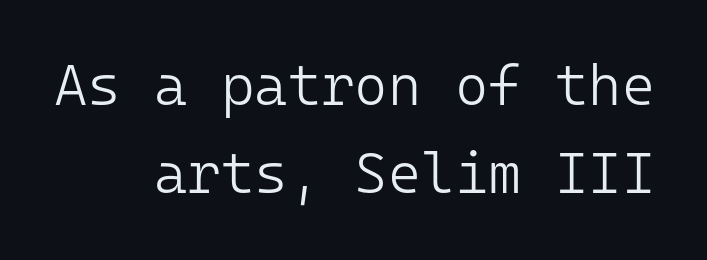
The image shows 57 px light sans-serif type, upright, monospaced; set right-aligned, normal line spacing (1.55x), normal letter spacing, not underlined; low stroke contrast and a medium x-height.
